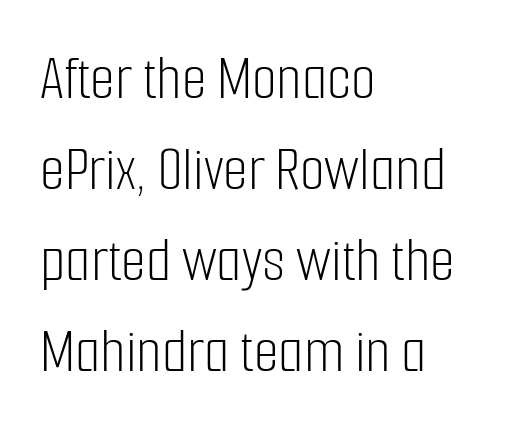
The type family on display is of the sans-serif kind. Letters rest on an invisible, unmarked baseline. The specimen reads as upright at a glance. The face looks like a standard text weight, possibly lighter. Line beginnings align vertically; line endings do not.
